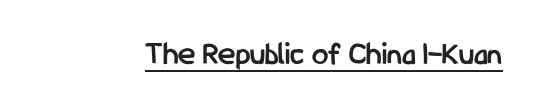
The image shows 33 px semibold, condensed sans-serif type, upright; set normal letter spacing, underlined; low stroke contrast and a medium x-height.
